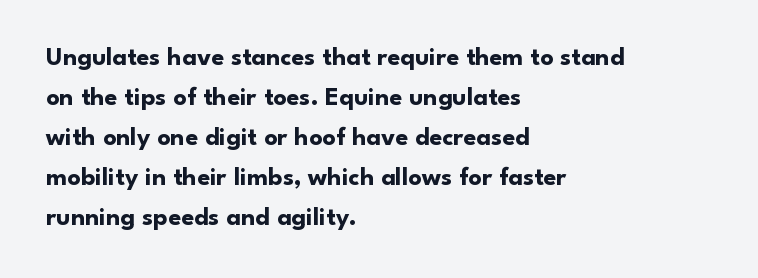
{"italic": "no", "bold": "yes", "underline": "no", "align": "left", "line_spacing": "normal", "line_spacing_ratio": 1.54, "letter_spacing": "normal", "letter_spacing_em": 0.0, "glyph_px": 26}
